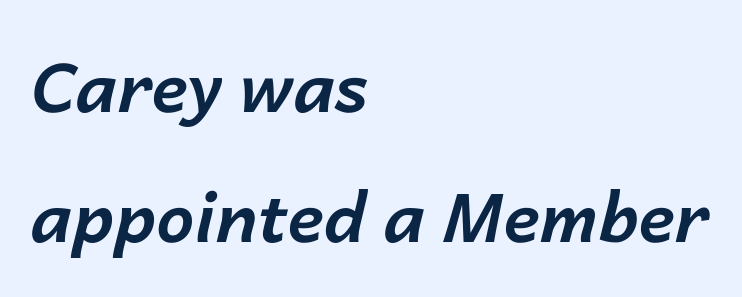
One glance says open: line gaps are wider than usual. Unmarked baselines from the first word to the last. Students, note that the glyphs here touch the page at normal intervals. This is oblique type, the kind used for emphasis or titles.
